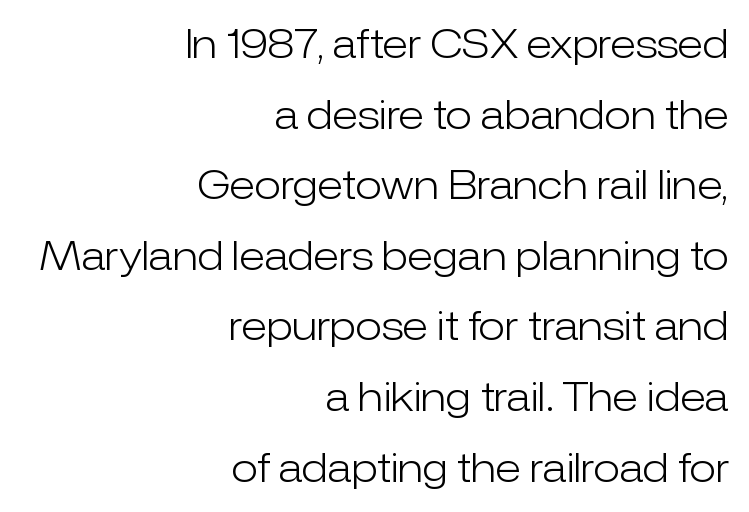
Q: Is the text bold? A: No.
Q: Is the text italic (slanted)? A: No, it is upright.
Q: Is the typeface a serif or a sans-serif typeface? A: Sans-serif.
Q: Is the text underlined? A: No.
Q: How is the paragraph aligned? A: Right-aligned.
Q: Is the spacing between letters normal or unusually wide? A: Normal.
Q: Width (condensed, normal, or wide)? A: Normal.
Q: Stroke contrast? A: Low.
Q: x-height? A: Medium.
Q: Monospaced? A: No.
